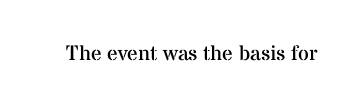
Q: Is the text bold? A: No.
Q: Is the text italic (slanted)? A: No, it is upright.
Q: Is the text underlined? A: No.
Q: Is the spacing between letters normal or unusually wide? A: Normal.
